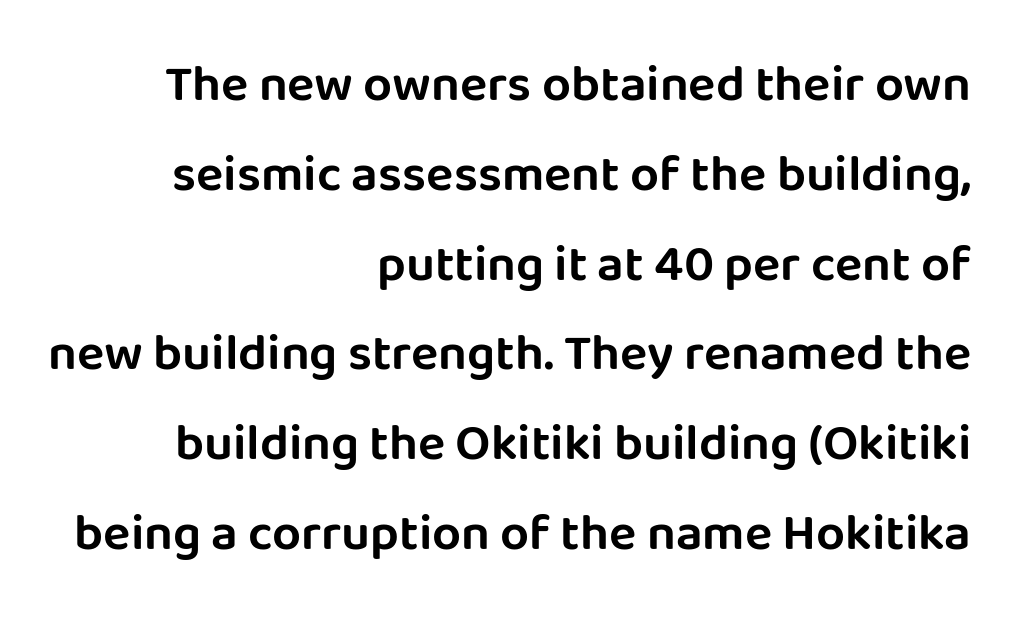
Q: Is the text italic (slanted)? A: No, it is upright.
Q: Is the typeface a serif or a sans-serif typeface? A: Sans-serif.
Q: Is the text underlined? A: No.
Q: How is the paragraph aligned? A: Right-aligned.
Q: Is the spacing between letters normal or unusually wide? A: Normal.
Q: Width (condensed, normal, or wide)? A: Normal.
Q: Stroke contrast? A: Low.
Q: x-height? A: Large.
Q: Monospaced? A: No.
